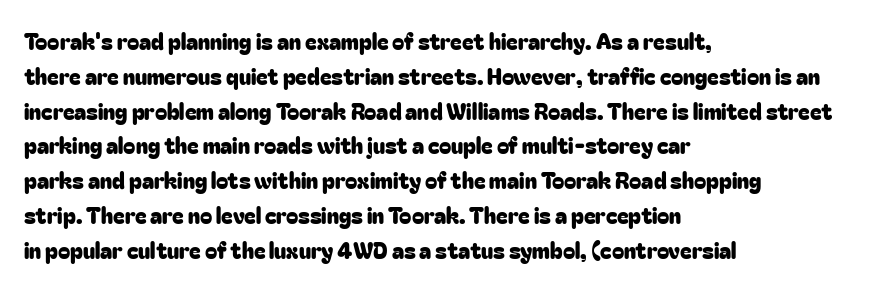
The image shows 22 px text type, upright; set left-aligned, normal line spacing (1.58x), normal letter spacing, not underlined.
